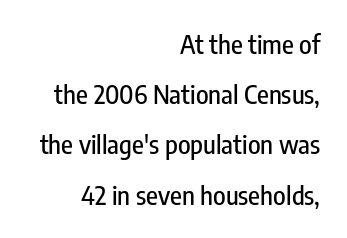
Q: Is the text italic (slanted)? A: No, it is upright.
Q: Is the text underlined? A: No.
Q: How is the paragraph aligned? A: Right-aligned.
Q: Is the spacing between letters normal or unusually wide? A: Normal.
Q: Is the spacing between lines tight, normal or loose? A: Loose.
